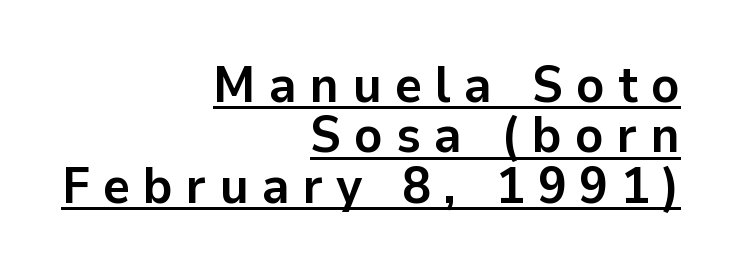
You can see a thin bar hugging the bottom of the glyphs. Posture: straight, roman, zero tilt. Typesetter's note: full bold, strokes at maximum text heaviness. Think of a printed novel: that variable character pitch is what you see here. The typesetter chose a ragged-left arrangement here.
